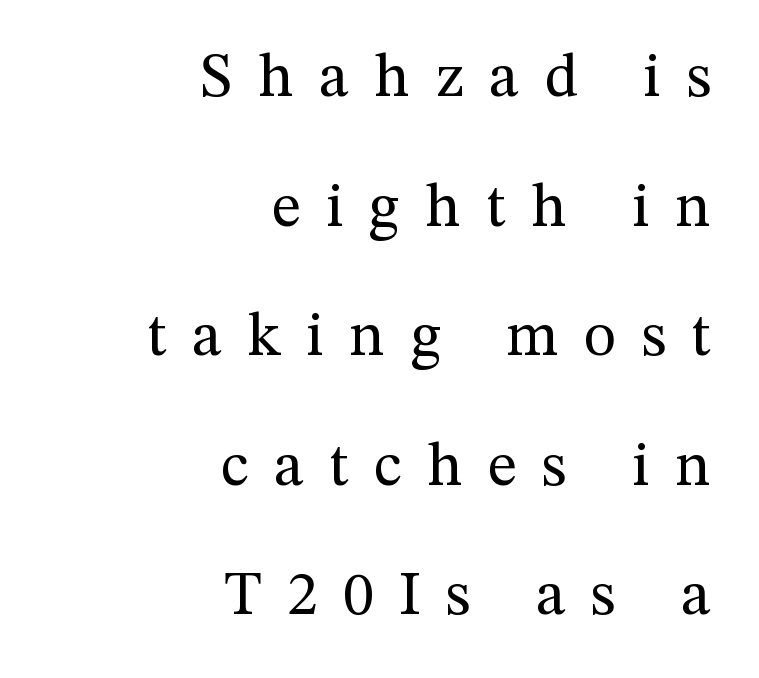
{"serif": "yes", "italic": "no", "bold": "no", "weight": "regular", "width": "normal", "stroke_contrast": "medium", "x_height": "medium", "monospaced": "no", "underline": "no", "align": "right", "line_spacing": "loose", "line_spacing_ratio": 2.09, "letter_spacing": "wide", "letter_spacing_em": 0.41, "glyph_px": 62}
